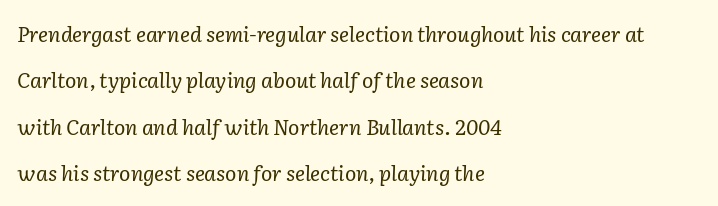
The image shows 21 px text type, italic (leaning right); set left-aligned, loose line spacing (2.21x), normal letter spacing, not underlined.
